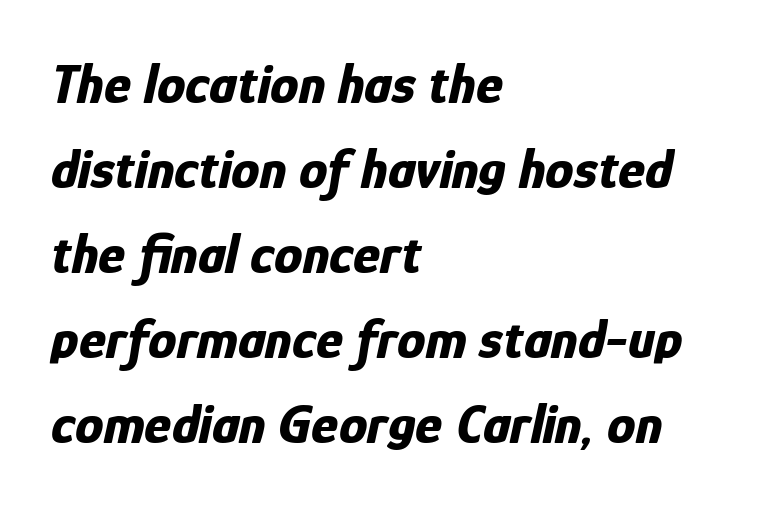
The paragraph shown leans on its left margin. These lines keep a tight, regular rhythm from letter to letter. Notice how descenders clear the ascenders below comfortably — that's standard leading. Yep, that's italic — everything's leaning.
